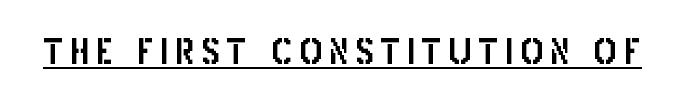
{"serif": "no", "italic": "no", "width": "condensed", "stroke_contrast": "low", "x_height": "large", "monospaced": "no", "underline": "yes", "glyph_px": 35}
